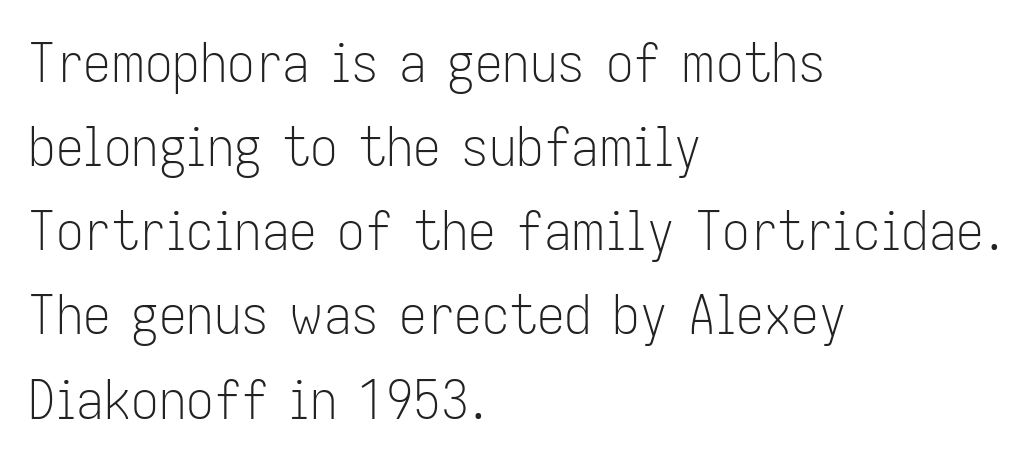
Varying glyph widths throughout — classic text-font behaviour. Italic? Not at all — the glyphs are vertical. Between one letter and the next there's only the usual sliver of space. Whoever set this chose a conventional vertical rhythm. Only glyphs here, with clear space below each row.
